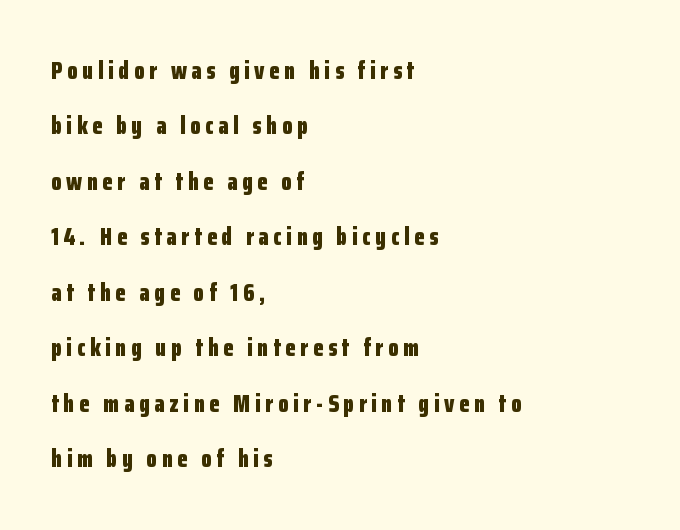
Q: Is the text bold? A: Yes.
Q: Is the text italic (slanted)? A: No, it is upright.
Q: Is the text underlined? A: No.
Q: How is the paragraph aligned? A: Left-aligned.
Q: Is the spacing between lines tight, normal or loose? A: Loose.
